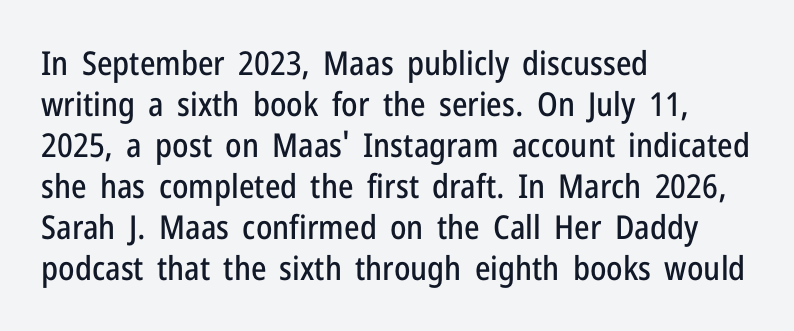
{"serif": "no", "italic": "no", "width": "condensed", "stroke_contrast": "low", "x_height": "medium", "monospaced": "no", "underline": "no", "align": "left", "line_spacing_ratio": 1.24, "letter_spacing": "normal", "letter_spacing_em": 0.0, "glyph_px": 33}
